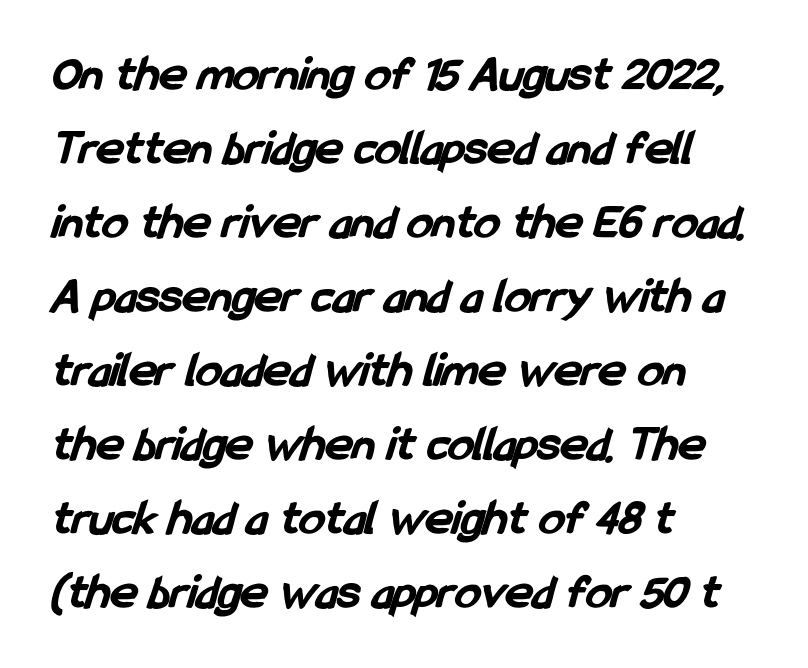
Q: Is the text bold? A: Yes.
Q: Is the typeface a serif or a sans-serif typeface? A: Sans-serif.
Q: Is the text underlined? A: No.
Q: How is the paragraph aligned? A: Left-aligned.
Q: Is the spacing between letters normal or unusually wide? A: Normal.
Q: Is the spacing between lines tight, normal or loose? A: Normal.
Q: Width (condensed, normal, or wide)? A: Condensed.
Q: Stroke contrast? A: Low.
Q: x-height? A: Medium.
Q: Monospaced? A: No.
